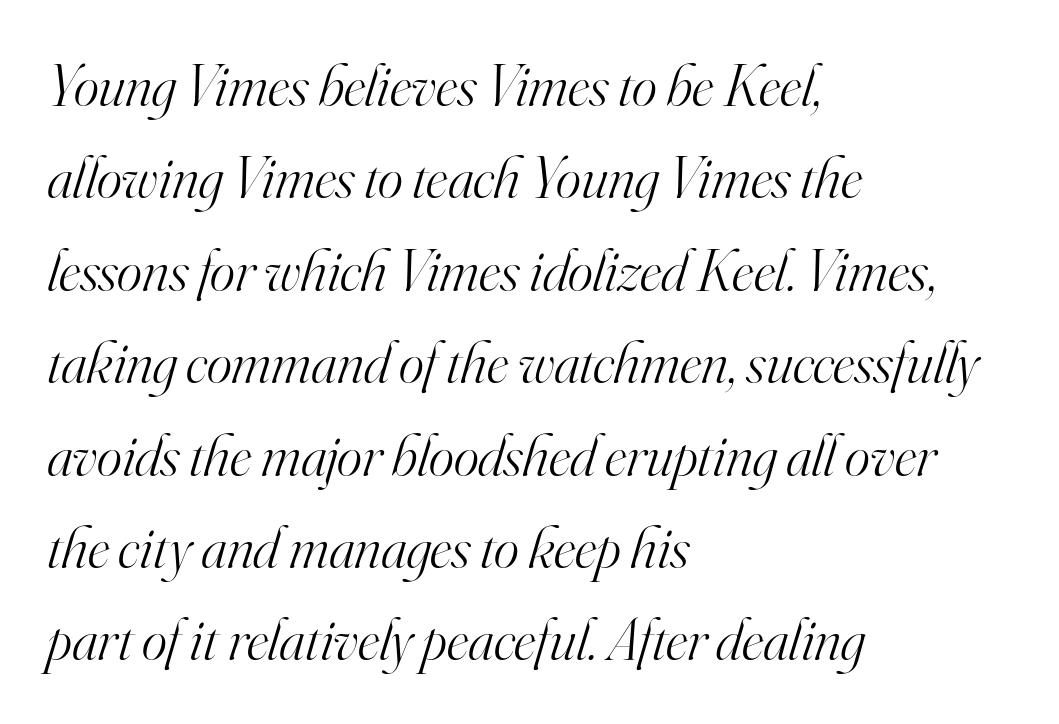
{"serif": "yes", "italic": "yes", "lean": "right", "slant_degrees": 16, "bold": "no", "weight": "light", "width": "normal", "stroke_contrast": "high", "x_height": "small", "monospaced": "no", "underline": "no", "align": "left", "line_spacing": "normal", "line_spacing_ratio": 1.54, "letter_spacing": "normal", "letter_spacing_em": 0.0, "glyph_px": 60}
